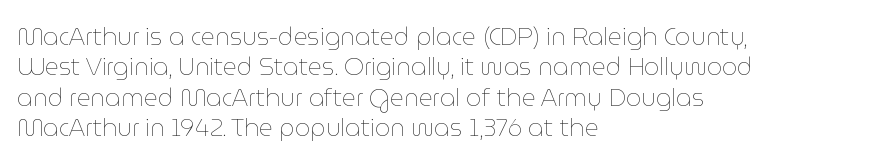
Q: Is the text bold? A: No.
Q: Is the text italic (slanted)? A: No, it is upright.
Q: Is the text underlined? A: No.
Q: How is the paragraph aligned? A: Left-aligned.
Q: Is the spacing between letters normal or unusually wide? A: Normal.
Q: Is the spacing between lines tight, normal or loose? A: Normal.
